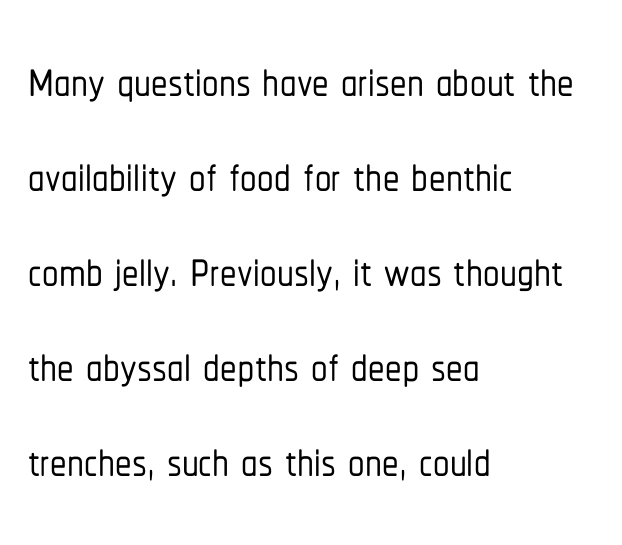
Q: Is the text italic (slanted)? A: No, it is upright.
Q: Is the typeface a serif or a sans-serif typeface? A: Sans-serif.
Q: Is the text underlined? A: No.
Q: How is the paragraph aligned? A: Left-aligned.
Q: Is the spacing between letters normal or unusually wide? A: Normal.
Q: Is the spacing between lines tight, normal or loose? A: Normal.
Q: Width (condensed, normal, or wide)? A: Condensed.
Q: Stroke contrast? A: Low.
Q: x-height? A: Medium.
Q: Monospaced? A: No.
